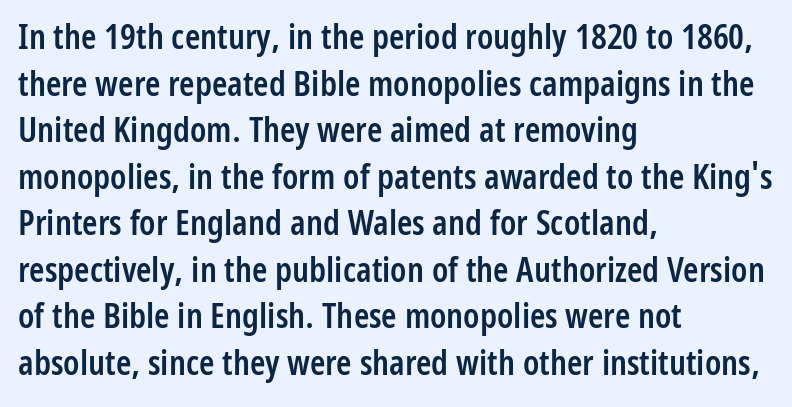
Q: Is the text bold? A: Semi-bold.
Q: Is the text italic (slanted)? A: No, it is upright.
Q: Is the typeface a serif or a sans-serif typeface? A: Sans-serif.
Q: Is the text underlined? A: No.
Q: How is the paragraph aligned? A: Left-aligned.
Q: Is the spacing between letters normal or unusually wide? A: Normal.
Q: Is the spacing between lines tight, normal or loose? A: Normal.
Q: Width (condensed, normal, or wide)? A: Condensed.
Q: Stroke contrast? A: Low.
Q: x-height? A: Medium.
Q: Monospaced? A: No.
